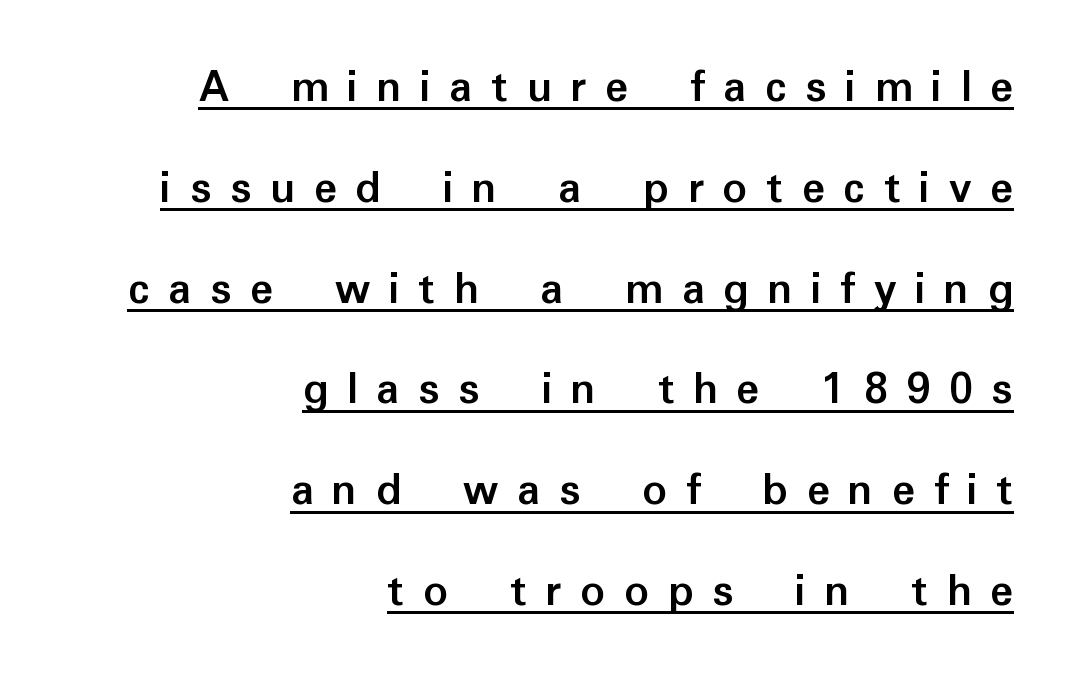
Q: Is the text bold? A: Yes.
Q: Is the text italic (slanted)? A: No, it is upright.
Q: Is the typeface a serif or a sans-serif typeface? A: Sans-serif.
Q: Is the text underlined? A: Yes.
Q: How is the paragraph aligned? A: Right-aligned.
Q: Is the spacing between letters normal or unusually wide? A: Unusually wide.
Q: Is the spacing between lines tight, normal or loose? A: Loose.
Q: Width (condensed, normal, or wide)? A: Normal.
Q: Stroke contrast? A: Low.
Q: x-height? A: Medium.
Q: Monospaced? A: No.
